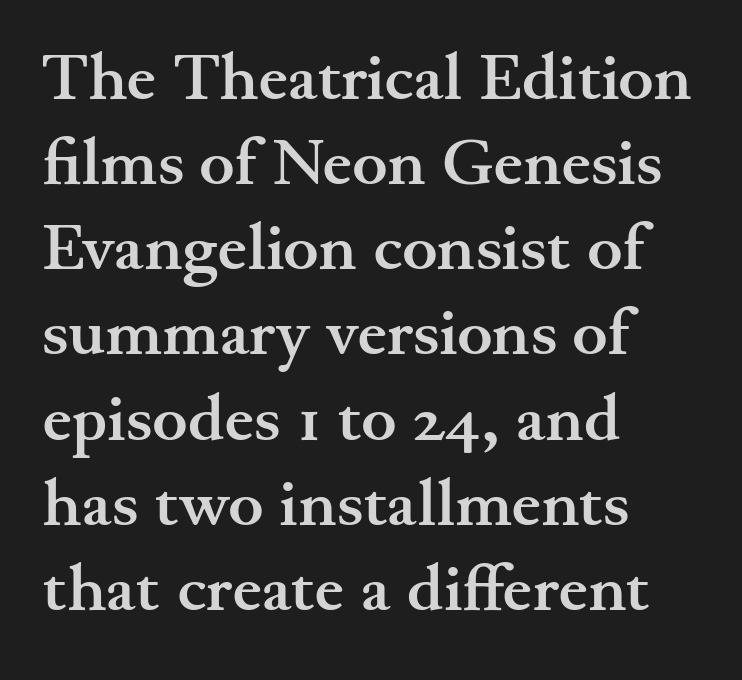
Q: Is the text bold? A: Yes.
Q: Is the text italic (slanted)? A: No, it is upright.
Q: Is the typeface a serif or a sans-serif typeface? A: Serif.
Q: Is the text underlined? A: No.
Q: How is the paragraph aligned? A: Left-aligned.
Q: Is the spacing between letters normal or unusually wide? A: Normal.
Q: Is the spacing between lines tight, normal or loose? A: Normal.
Q: Width (condensed, normal, or wide)? A: Wide.
Q: Stroke contrast? A: Medium.
Q: x-height? A: Small.
Q: Monospaced? A: No.
